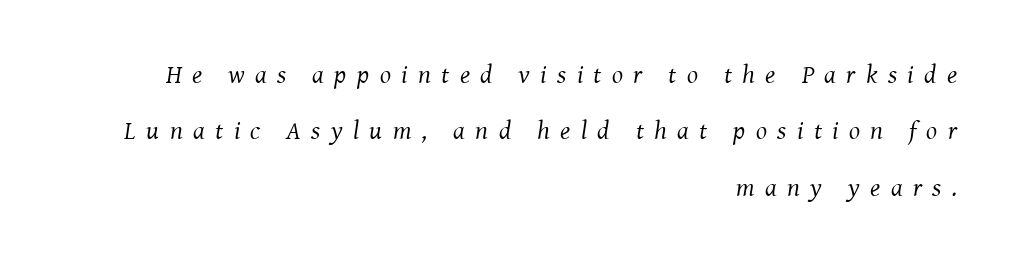
The image shows 26 px text type, italic (leaning right); set right-aligned, loose line spacing (2.17x), unusually wide letter spacing (+0.4 em), not underlined.
